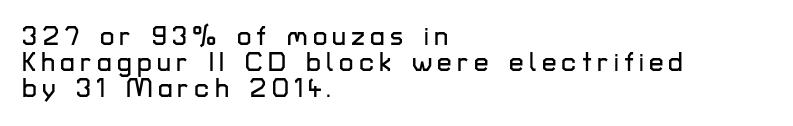
Q: Is the text italic (slanted)? A: No, it is upright.
Q: Is the text underlined? A: No.
Q: How is the paragraph aligned? A: Left-aligned.
Q: Is the spacing between letters normal or unusually wide? A: Unusually wide.
Q: Is the spacing between lines tight, normal or loose? A: Tight.
